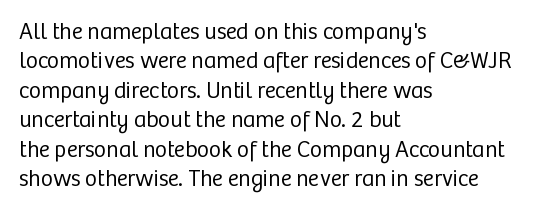
It's the straight-up-and-down kind of type. The face used here is rendered with its standard letterfit. The setting favours the left margin, as ordinary paragraphs usually do. This is not heavy type; no bold has been used. Interline gaps are of average width in this sample.
